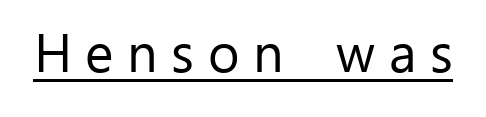
{"serif": "no", "italic": "no", "bold": "no", "weight": "regular", "width": "normal", "stroke_contrast": "low", "x_height": "medium", "monospaced": "no", "underline": "yes", "letter_spacing": "wide", "letter_spacing_em": 0.25, "glyph_px": 54}
